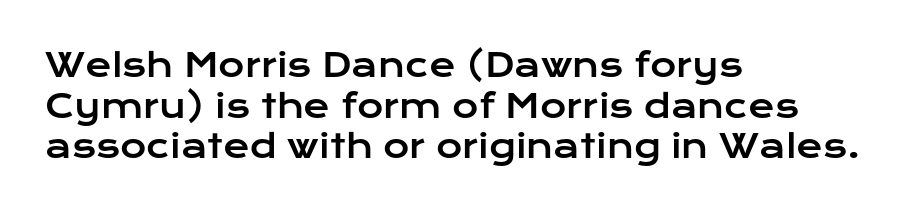
No feet cap the strokes, marking this as sans-serif type. A classic flush-left, rag-right setting is used for this passage. Do the characters align in a grid? No, the font is proportional. Bare-footed words on every line.
